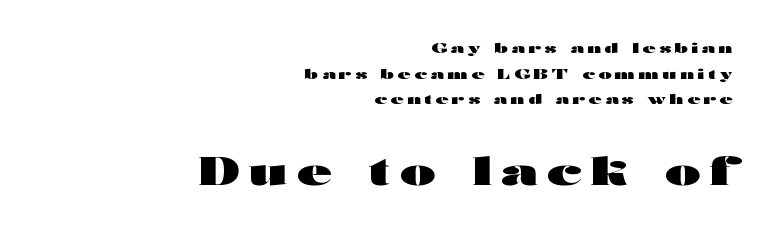
This sample has the flowing, uneven cadence of proportional lettering. These lines carry a lot of weight — the face is fully bold. Is the block centered? No — it sits flush against the right margin. Bare-footed words on every line. Every character sits straight up, as roman type does.
